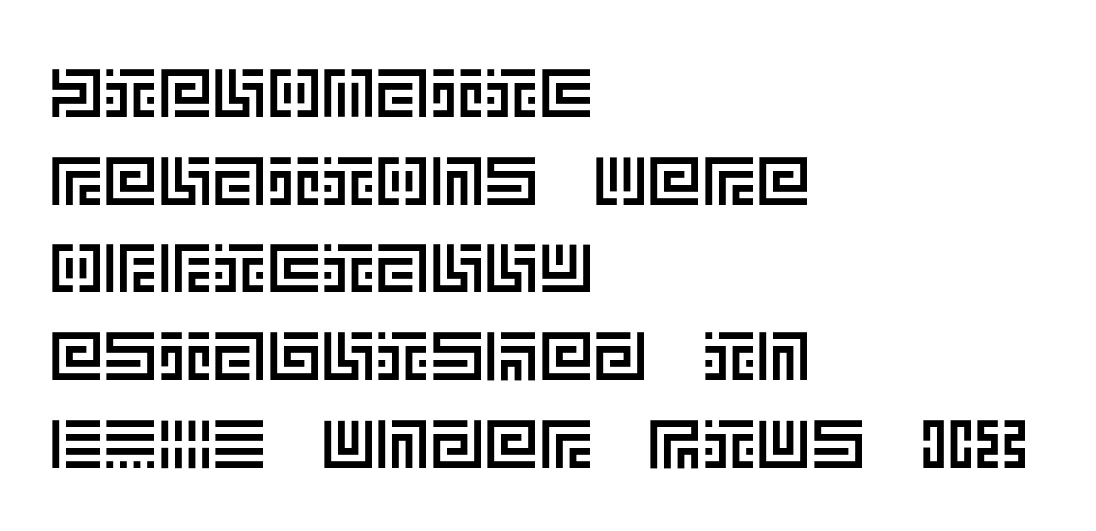
The image shows 68 px text type, upright; set left-aligned, normal line spacing (1.29x), normal letter spacing, not underlined; a large x-height.
